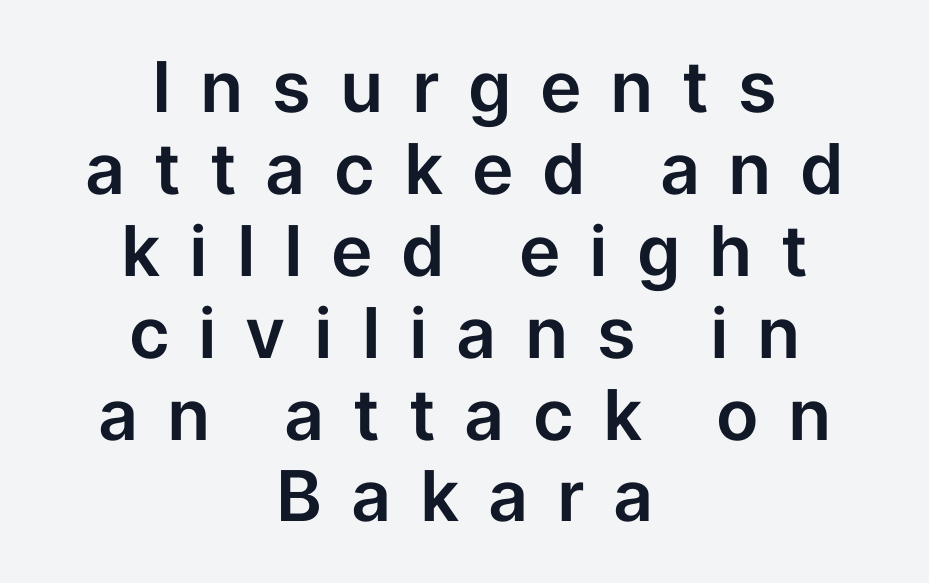
{"serif": "no", "italic": "no", "width": "normal", "stroke_contrast": "low", "x_height": "medium", "monospaced": "no", "underline": "no", "align": "center", "line_spacing_ratio": 1.17, "letter_spacing": "wide", "letter_spacing_em": 0.41, "glyph_px": 70}
